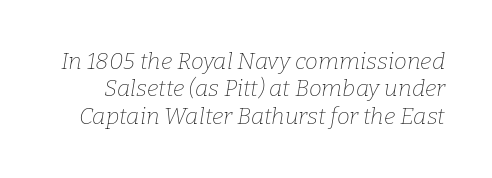
Q: Is the text bold? A: No.
Q: Is the text italic (slanted)? A: Yes, it leans right by about 9 degrees.
Q: Is the text underlined? A: No.
Q: Is the spacing between letters normal or unusually wide? A: Normal.
